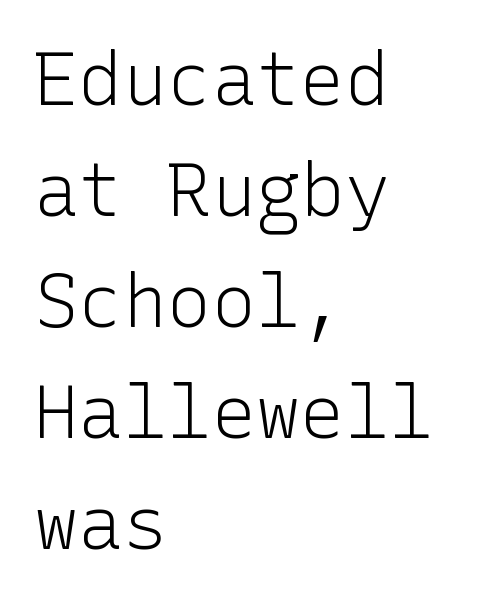
Q: Is the text bold? A: No.
Q: Is the text italic (slanted)? A: No, it is upright.
Q: Is the typeface a serif or a sans-serif typeface? A: Sans-serif.
Q: Is the text underlined? A: No.
Q: How is the paragraph aligned? A: Left-aligned.
Q: Is the spacing between letters normal or unusually wide? A: Normal.
Q: Is the spacing between lines tight, normal or loose? A: Normal.
Q: Width (condensed, normal, or wide)? A: Normal.
Q: Stroke contrast? A: Low.
Q: x-height? A: Medium.
